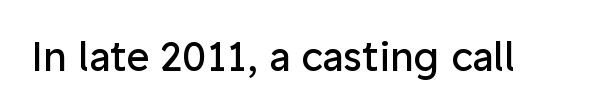
No italicization has been applied; the sample stays upright. The space directly below the letters is spotless. There is no visible air inserted between adjacent glyphs. Is this a heavy cut? Hardly; it is regular or lighter.
